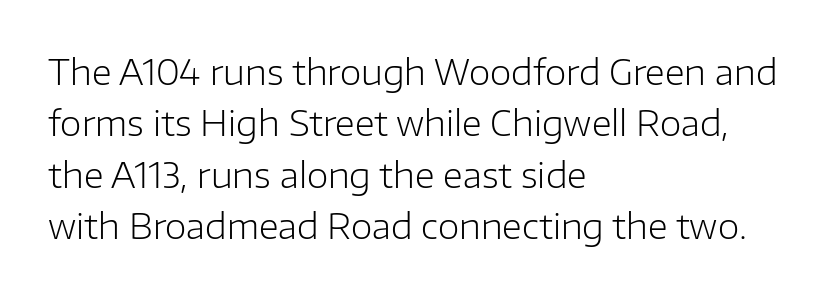
The image shows 35 px light sans-serif type, upright; set left-aligned, normal line spacing (1.47x), normal letter spacing, not underlined; low stroke contrast and a medium x-height.
